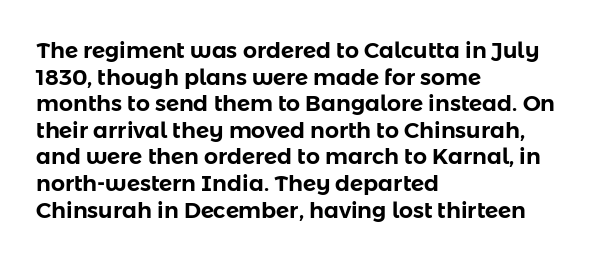
The image shows 22 px text type, upright; set left-aligned, line spacing 1.21x, normal letter spacing, not underlined.
